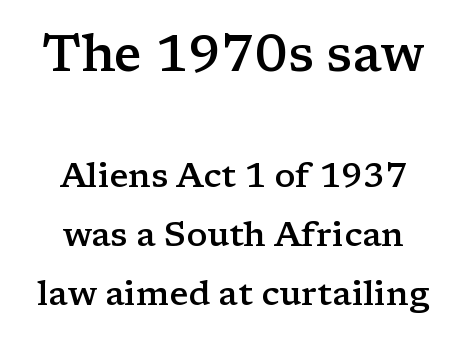
Do the letters lean? They stand straight. Each row of text sits above clean, open space. Larger block? The one above; the one below is distinctly smaller. The gaps between neighbouring characters are ordinary and unremarkable.
